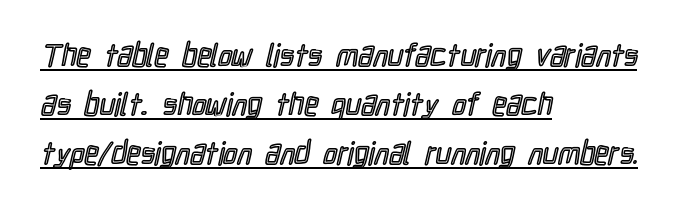
{"width": "condensed", "x_height": "medium", "monospaced": "no", "underline": "yes", "align": "left", "line_spacing": "normal", "line_spacing_ratio": 1.58, "letter_spacing": "normal", "letter_spacing_em": 0.0, "glyph_px": 31}
